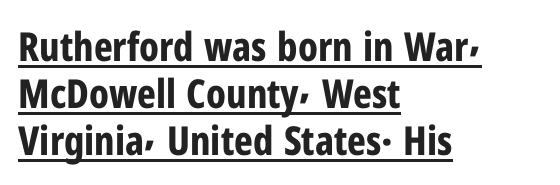
Teacher's note: observe the even left margin — that is flush-left alignment. The face used here appears with an underline applied. The passage shown is typed in a proportional face where columns would drift. Is the type bold? Yes — the strokes are clearly thick and heavy.
